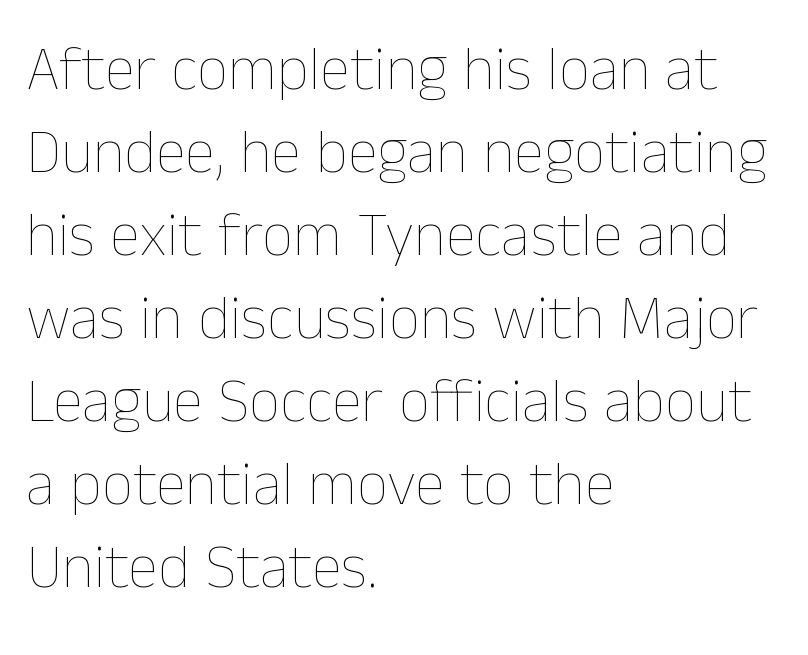
{"italic": "no", "bold": "no", "weight": "thin", "width": "normal", "stroke_contrast": "low", "x_height": "medium", "monospaced": "no", "underline": "no", "align": "left", "line_spacing": "normal", "line_spacing_ratio": 1.34, "letter_spacing": "normal", "letter_spacing_em": 0.0, "glyph_px": 62}
